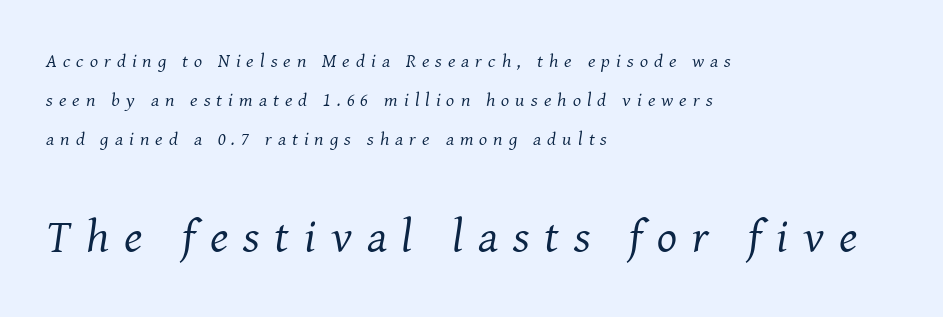
Inter-character spacing is expanded well beyond the font's built-in metrics. Notice how the passage keeps a crisp vertical edge on the left only. Interline gaps are noticeably wide in this sample. Proportional: the letters do not fall into vertical columns. Size contrast runs from small at the top to large at the bottom. Nothing heavy about these letters — not bold at all.
